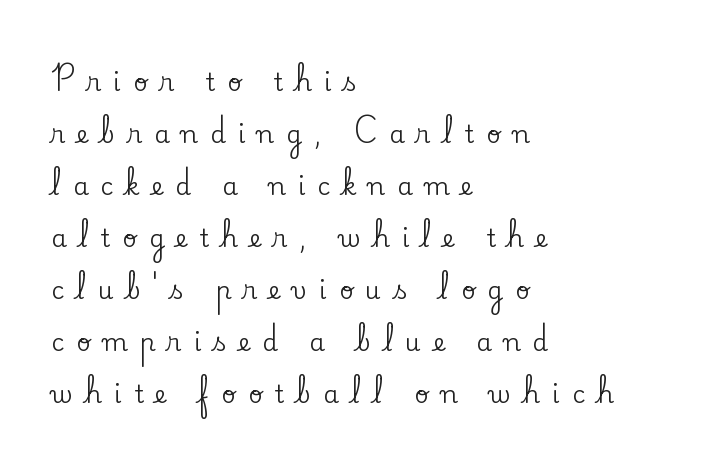
{"italic": "no", "underline": "no", "align": "left", "line_spacing": "loose", "line_spacing_ratio": 2.08, "letter_spacing": "wide", "letter_spacing_em": 0.48, "glyph_px": 25}
